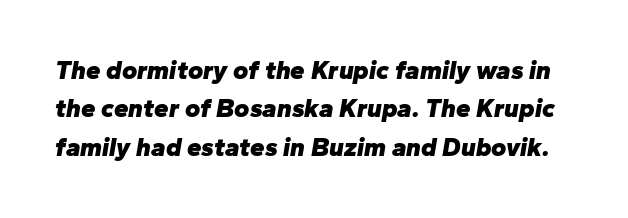
The image shows 26 px bold type, italic (leaning right); set normal line spacing (1.48x), normal letter spacing, not underlined.
